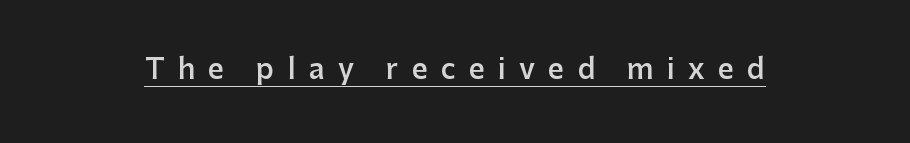
{"serif": "no", "italic": "no", "bold": "semi", "weight": "semibold", "width": "normal", "stroke_contrast": "low", "x_height": "medium", "monospaced": "no", "underline": "yes", "letter_spacing": "wide", "letter_spacing_em": 0.47, "glyph_px": 28}
